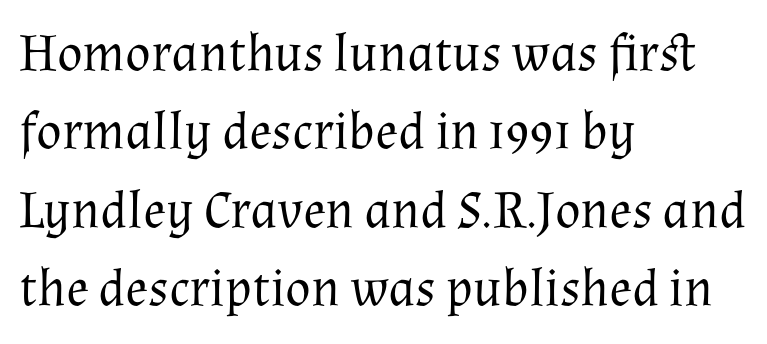
Plain, unruled lines of type. The passage shown is typed in a proportional face where columns would drift. Letters have the restrained weight of plain body copy at most. Look at the bottom of the vertical strokes: they flare into serifs here.
